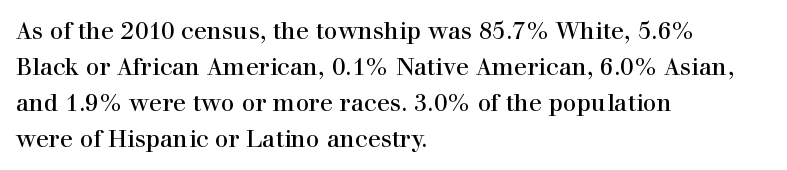
{"italic": "no", "bold": "no", "underline": "no", "align": "left", "line_spacing": "normal", "line_spacing_ratio": 1.5, "letter_spacing": "normal", "letter_spacing_em": 0.0, "glyph_px": 24}
